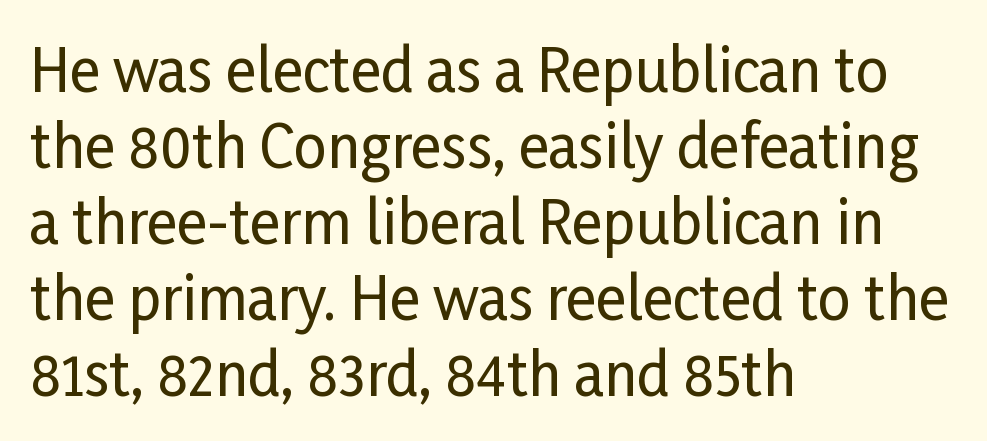
{"serif": "no", "italic": "no", "width": "condensed", "stroke_contrast": "low", "x_height": "medium", "monospaced": "no", "underline": "no", "align": "left", "line_spacing": "normal", "line_spacing_ratio": 1.31, "letter_spacing": "normal", "letter_spacing_em": 0.0, "glyph_px": 58}
